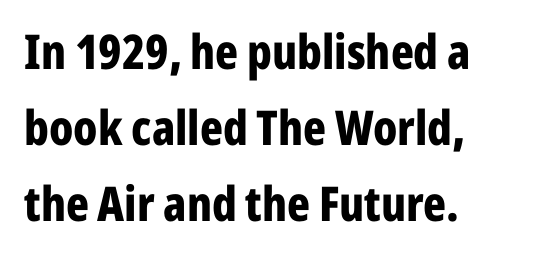
Caption: multi-line text, flush left, ragged right. Looks like regular typesetting: each glyph gets only the width it needs. The face used here has the dense, thick strokes of a bold. This is roman type, the default non-slanted kind. Glance below the letters and you will spot only blank space. Is the letter spacing exaggerated? No — it looks like the ordinary default.
